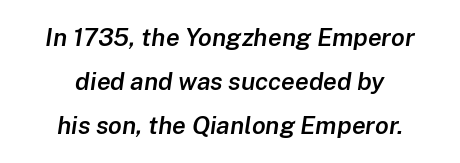
Q: Is the text bold? A: Semi-bold.
Q: Is the text italic (slanted)? A: Yes, it leans right by about 8 degrees.
Q: Is the text underlined? A: No.
Q: How is the paragraph aligned? A: Centered.
Q: Is the spacing between letters normal or unusually wide? A: Normal.
